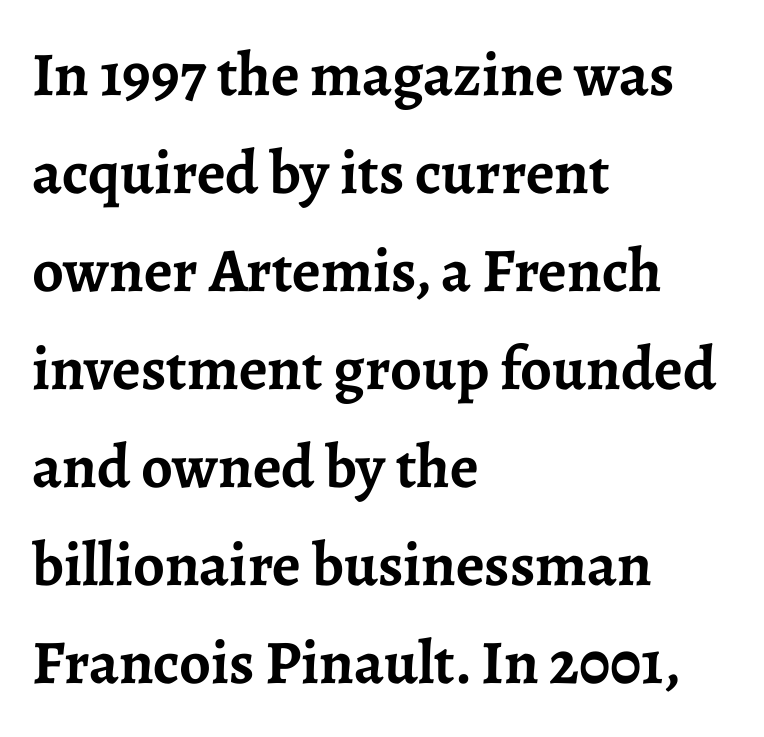
The paragraph has a hard left edge and a soft right edge. Stroke thickness is high; the sample reads as a true bold. Every stem runs plumb, perpendicular to the baseline. Check under the words: just untouched page.
